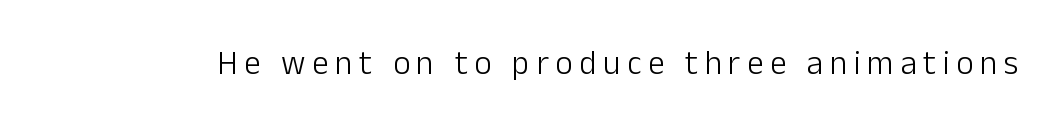
Q: Is the text bold? A: No.
Q: Is the text italic (slanted)? A: No, it is upright.
Q: Is the typeface a serif or a sans-serif typeface? A: Sans-serif.
Q: Is the text underlined? A: No.
Q: Is the spacing between letters normal or unusually wide? A: Unusually wide.
Q: Width (condensed, normal, or wide)? A: Normal.
Q: Stroke contrast? A: Low.
Q: x-height? A: Medium.
Q: Monospaced? A: No.
